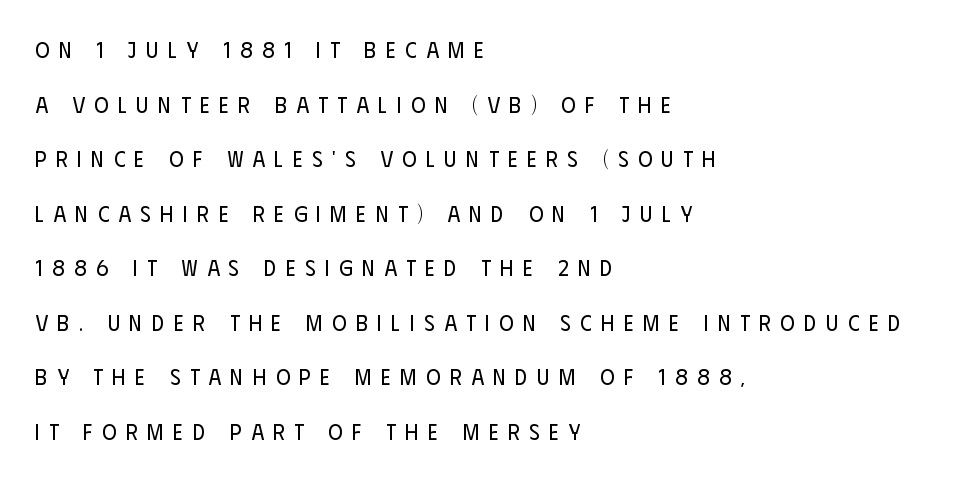
The image shows 22 px text type, upright; set left-aligned, loose line spacing (2.48x), unusually wide letter spacing (+0.43 em), not underlined.
